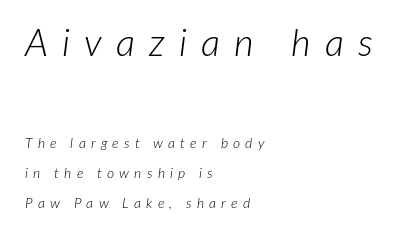
{"italic": "yes", "lean": "right", "slant_degrees": 7, "bold": "no", "weight": "light", "width": "normal", "stroke_contrast": "low", "x_height": "medium", "monospaced": "no", "underline": "no", "align": "left", "line_spacing": "loose", "line_spacing_ratio": 2.13, "letter_spacing": "wide", "letter_spacing_em": 0.37, "larger_block": "first", "size_ratio": 2.71, "glyph_px": 38}
